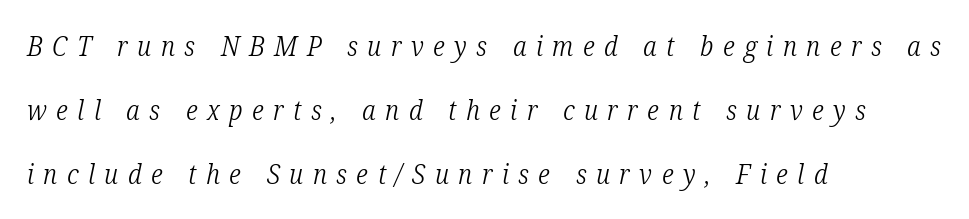
The image shows 27 px text type, italic (leaning right); set left-aligned, loose line spacing (2.37x), unusually wide letter spacing (+0.35 em), not underlined.
